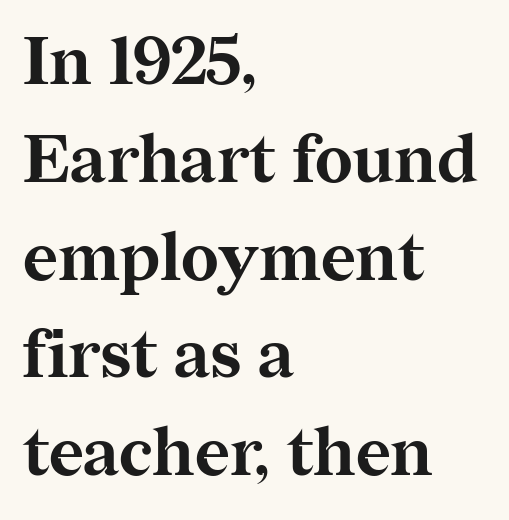
{"serif": "yes", "italic": "no", "bold": "yes", "weight": "bold", "width": "normal", "stroke_contrast": "medium", "x_height": "medium", "monospaced": "no", "underline": "no", "align": "left", "line_spacing": "normal", "line_spacing_ratio": 1.46, "letter_spacing": "normal", "letter_spacing_em": 0.0, "glyph_px": 67}
